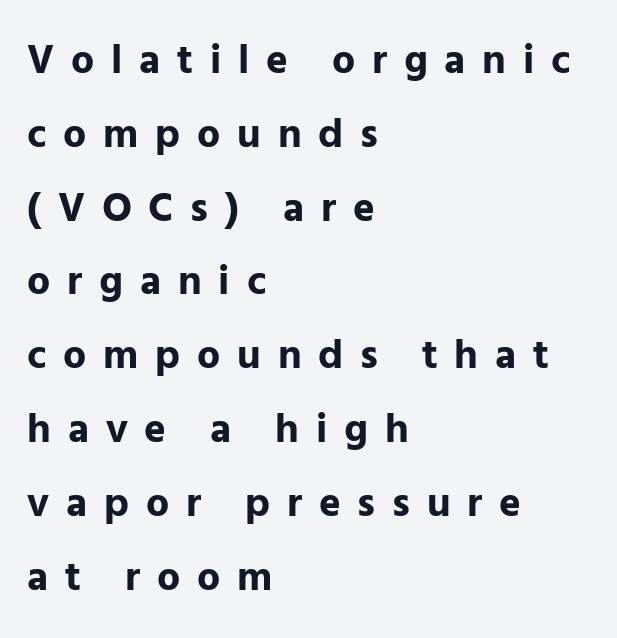
Q: Is the text bold? A: Yes.
Q: Is the text italic (slanted)? A: No, it is upright.
Q: Is the typeface a serif or a sans-serif typeface? A: Sans-serif.
Q: Is the text underlined? A: No.
Q: How is the paragraph aligned? A: Left-aligned.
Q: Is the spacing between letters normal or unusually wide? A: Unusually wide.
Q: Width (condensed, normal, or wide)? A: Normal.
Q: Stroke contrast? A: Low.
Q: x-height? A: Medium.
Q: Monospaced? A: No.
